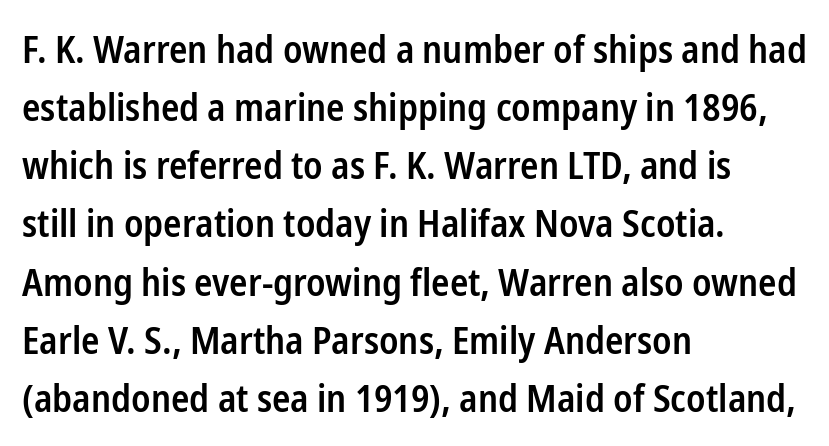
A typesetter would mark this as roman, not italic. Tracking here is standard; glyphs follow each other at the usual distance. The rows are spaced the way most documents space them. Clear beneath every line of the passage.
